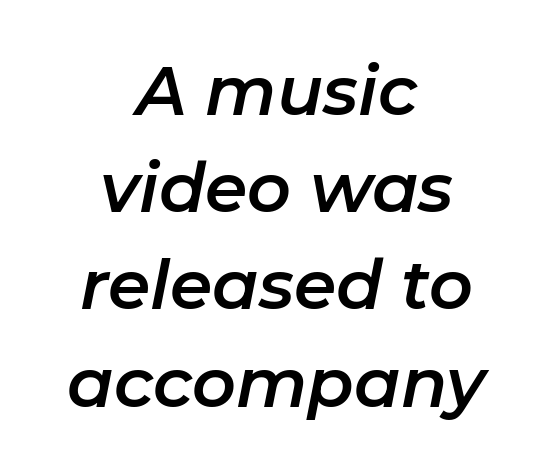
Q: Is the text italic (slanted)? A: Yes, it leans right by about 11 degrees.
Q: Is the text underlined? A: No.
Q: How is the paragraph aligned? A: Centered.
Q: Is the spacing between letters normal or unusually wide? A: Normal.
Q: Is the spacing between lines tight, normal or loose? A: Normal.
Q: Width (condensed, normal, or wide)? A: Normal.
Q: Stroke contrast? A: Low.
Q: x-height? A: Medium.
Q: Monospaced? A: No.
